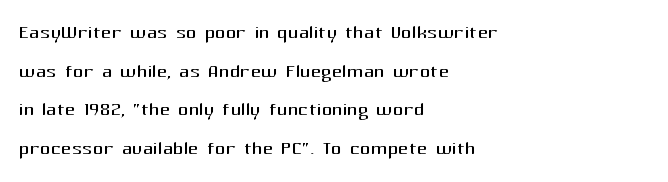
Q: Is the text bold? A: No.
Q: Is the text italic (slanted)? A: No, it is upright.
Q: Is the text underlined? A: No.
Q: How is the paragraph aligned? A: Left-aligned.
Q: Is the spacing between letters normal or unusually wide? A: Normal.
Q: Is the spacing between lines tight, normal or loose? A: Normal.
